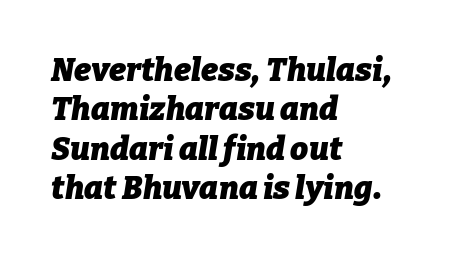
Q: Is the text bold? A: Yes.
Q: Is the text italic (slanted)? A: Yes, it leans right by about 9 degrees.
Q: Is the text underlined? A: No.
Q: How is the paragraph aligned? A: Left-aligned.
Q: Is the spacing between letters normal or unusually wide? A: Normal.
Q: Width (condensed, normal, or wide)? A: Normal.
Q: Stroke contrast? A: Low.
Q: x-height? A: Medium.
Q: Monospaced? A: No.
